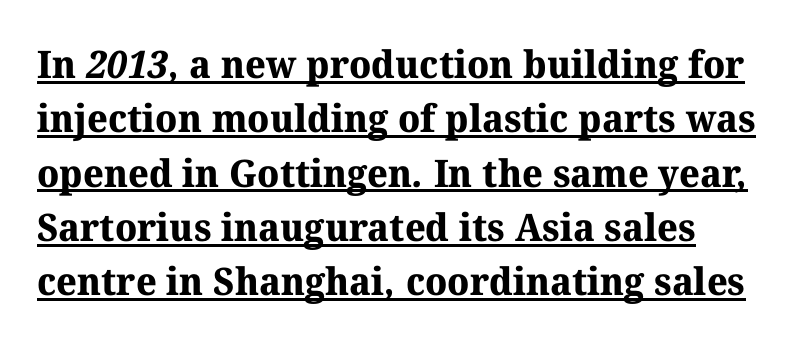
{"serif": "yes", "bold": "yes", "weight": "bold", "width": "normal", "stroke_contrast": "medium", "x_height": "medium", "monospaced": "no", "underline": "yes", "line_spacing": "normal", "line_spacing_ratio": 1.43, "letter_spacing": "normal", "letter_spacing_em": 0.0, "glyph_px": 38}
